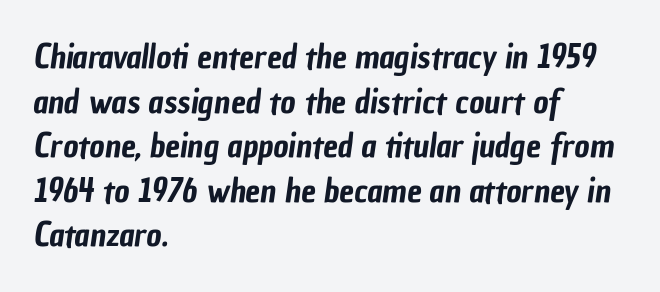
Bare-footed words on every line. A student would call this left alignment; a typographer would say flush left, rag right. To sum up the face: it is a sans, with no serifs. Note the varied advance widths — an 'i' is clearly narrower than an 'm'. The rows are spaced the way most documents space them. Tracking value appears to be zero — textbook default spacing.
